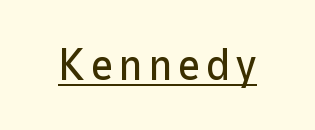
A sans-serif font was chosen for this passage. Think of a printed novel: that variable character pitch is what you see here. Somebody hit Ctrl+U on this one — the words are underlined. Ordinary non-slanted type is in use.
